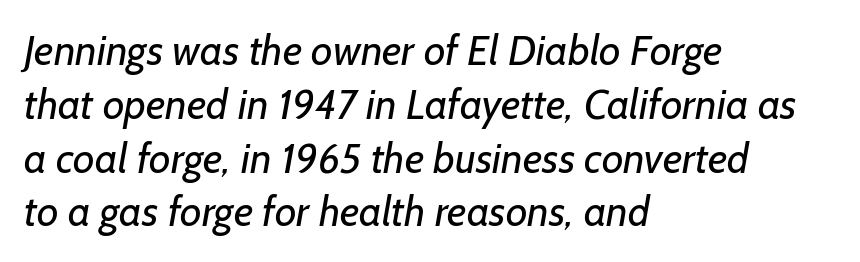
Q: Is the text bold? A: No.
Q: Is the typeface a serif or a sans-serif typeface? A: Sans-serif.
Q: Is the text underlined? A: No.
Q: How is the paragraph aligned? A: Left-aligned.
Q: Is the spacing between letters normal or unusually wide? A: Normal.
Q: Is the spacing between lines tight, normal or loose? A: Normal.
Q: Width (condensed, normal, or wide)? A: Normal.
Q: Stroke contrast? A: Low.
Q: x-height? A: Medium.
Q: Monospaced? A: No.
